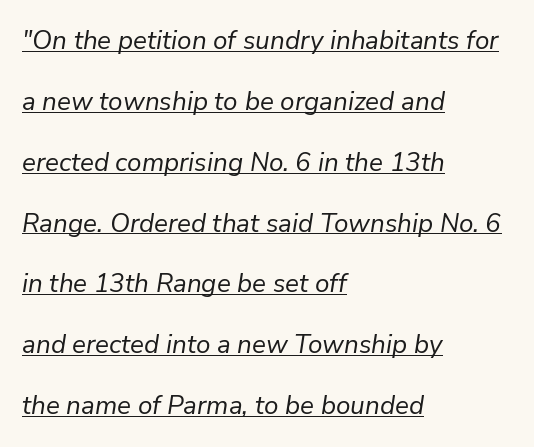
{"italic": "yes", "lean": "right", "slant_degrees": 9, "bold": "no", "underline": "yes", "align": "left", "line_spacing": "loose", "line_spacing_ratio": 2.34, "letter_spacing": "normal", "letter_spacing_em": 0.0, "glyph_px": 26}
